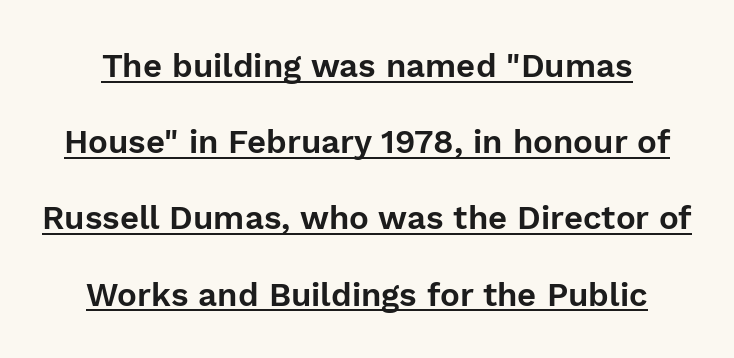
Q: Is the text italic (slanted)? A: No, it is upright.
Q: Is the typeface a serif or a sans-serif typeface? A: Sans-serif.
Q: Is the text underlined? A: Yes.
Q: Is the spacing between letters normal or unusually wide? A: Normal.
Q: Is the spacing between lines tight, normal or loose? A: Loose.
Q: Width (condensed, normal, or wide)? A: Normal.
Q: Stroke contrast? A: Low.
Q: x-height? A: Medium.
Q: Monospaced? A: No.
